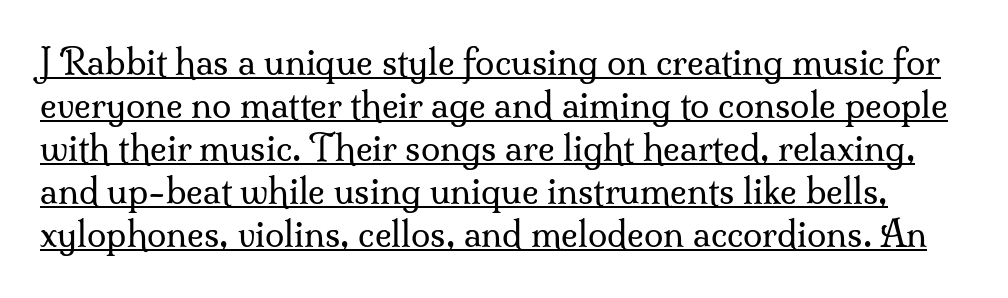
Weight: in the light-to-regular range. Has an underline been added? It has. The face used here is rendered with its standard letterfit. Note the varied advance widths — an 'i' is clearly narrower than an 'm'.
